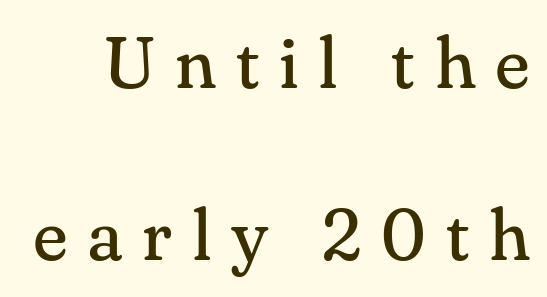
The image shows 72 px regular-weight serif type, upright; set loose line spacing (2.39x), unusually wide letter spacing (+0.27 em), not underlined; medium stroke contrast and a small x-height.
